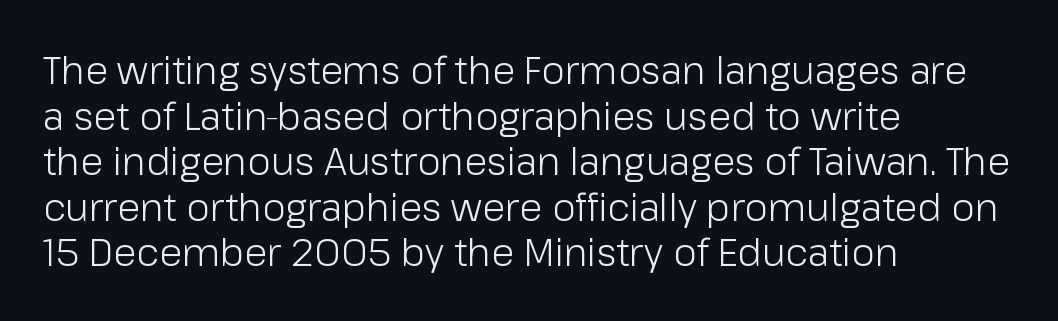
Q: Is the text bold? A: No.
Q: Is the text italic (slanted)? A: No, it is upright.
Q: Is the typeface a serif or a sans-serif typeface? A: Sans-serif.
Q: Is the text underlined? A: No.
Q: How is the paragraph aligned? A: Left-aligned.
Q: Is the spacing between letters normal or unusually wide? A: Normal.
Q: Width (condensed, normal, or wide)? A: Normal.
Q: Stroke contrast? A: Low.
Q: x-height? A: Medium.
Q: Monospaced? A: No.
